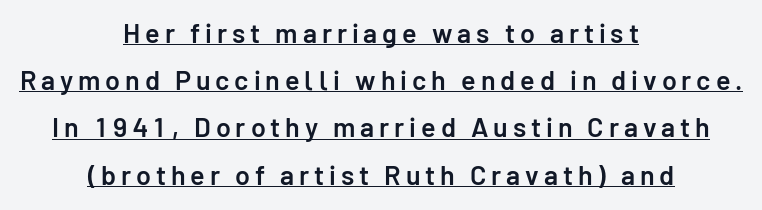
The image shows 27 px text type, upright; set centered, line spacing 1.75x, underlined.
